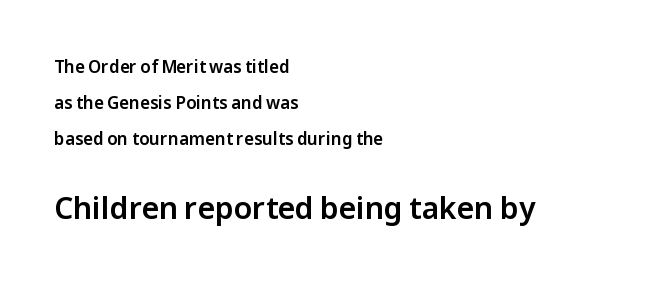
The text block is weighted toward the left margin, trailing off unevenly rightward. The block sitting lower on the canvas is the one with enlarged characters. The lines are spread far apart with generous leading. The gaps between neighbouring characters are ordinary and unremarkable. Nothing sits at the stroke ends, so this counts as sans-serif. Has an underline been added? It has not.
